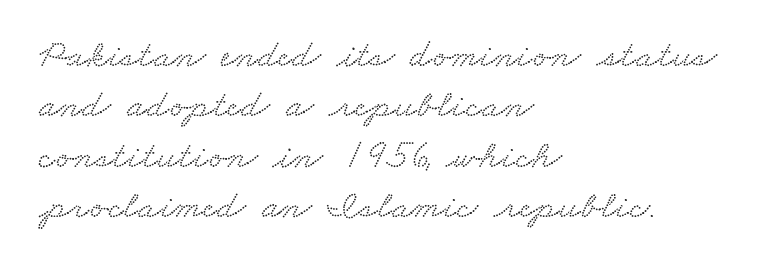
Q: Is the typeface a serif or a sans-serif typeface? A: Serif.
Q: Is the text underlined? A: No.
Q: How is the paragraph aligned? A: Left-aligned.
Q: Is the spacing between letters normal or unusually wide? A: Normal.
Q: Is the spacing between lines tight, normal or loose? A: Normal.
Q: Width (condensed, normal, or wide)? A: Wide.
Q: Stroke contrast? A: Low.
Q: x-height? A: Small.
Q: Monospaced? A: No.
